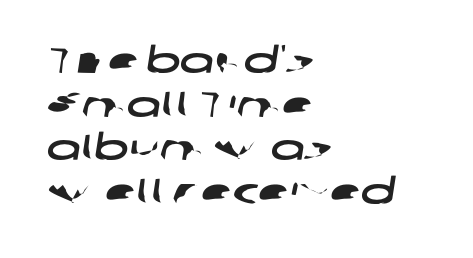
The specimen omits any rule beneath the text block's lines. These lines stack with their left ends in a neat column. These lines keep a tight, regular rhythm from letter to letter. This sample uses a sans-serif face. Spacing verdict: proportional, widths tailored to each character.
